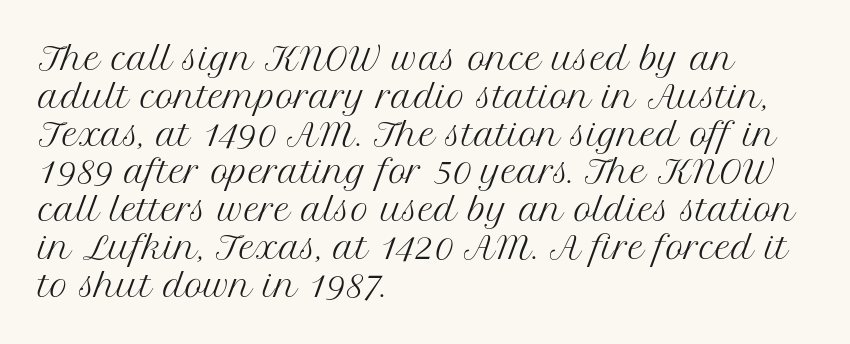
{"bold": "no", "weight": "regular", "width": "normal", "stroke_contrast": "medium", "x_height": "medium", "monospaced": "no", "underline": "no", "align": "left", "line_spacing_ratio": 1.22, "letter_spacing": "normal", "letter_spacing_em": 0.0, "glyph_px": 31}
